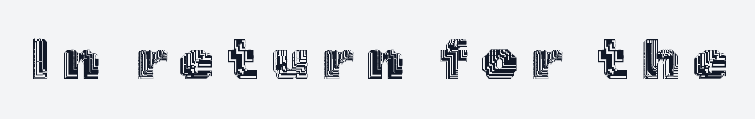
Every character sits straight up, as roman type does. Is this a fixed-width face? No — the glyphs have proportional, varying widths. Bare-footed words on every line. Someone cranked the tracking dial way up on this one.
